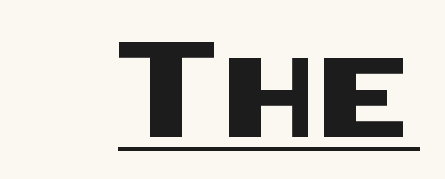
Ascenders rise straight up at ninety degrees. What stands out about the letter spacing? Nothing — it is the standard amount. Examine the stroke ends and you'll find no serifs. The words here are underlined.
